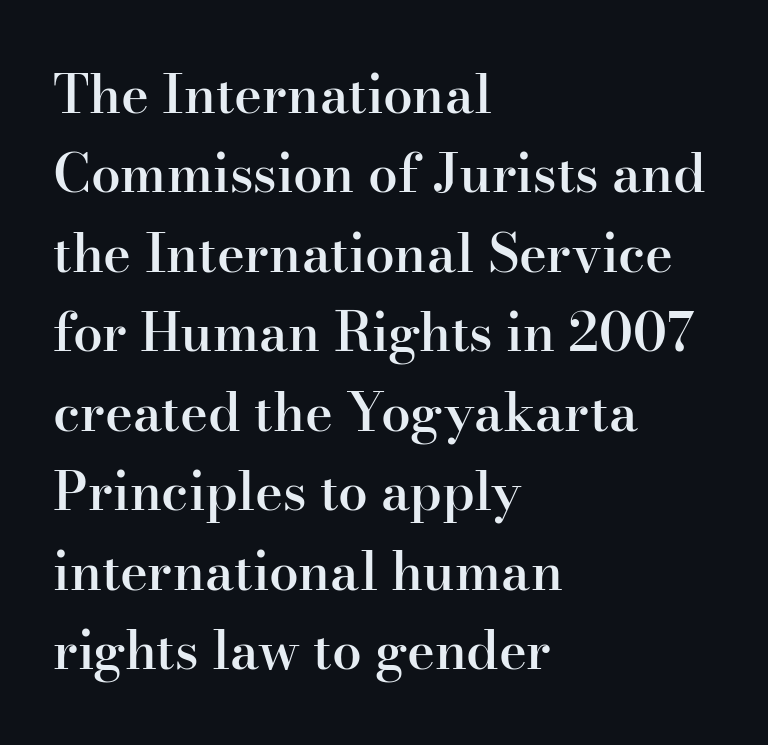
Q: Is the text bold? A: Semi-bold.
Q: Is the text italic (slanted)? A: No, it is upright.
Q: Is the typeface a serif or a sans-serif typeface? A: Serif.
Q: Is the text underlined? A: No.
Q: How is the paragraph aligned? A: Left-aligned.
Q: Is the spacing between letters normal or unusually wide? A: Normal.
Q: Is the spacing between lines tight, normal or loose? A: Normal.
Q: Width (condensed, normal, or wide)? A: Normal.
Q: Stroke contrast? A: High.
Q: x-height? A: Small.
Q: Monospaced? A: No.
